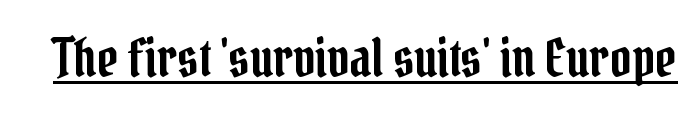
This rendering employs a face with finishing strokes, i.e., a serif. Like a heading marked for emphasis, these lines bear an underscore. The letters advance in unequal steps, a hallmark of proportional type. This sample uses plain, unmodified letter spacing. In terms of posture, this sample is upright.
